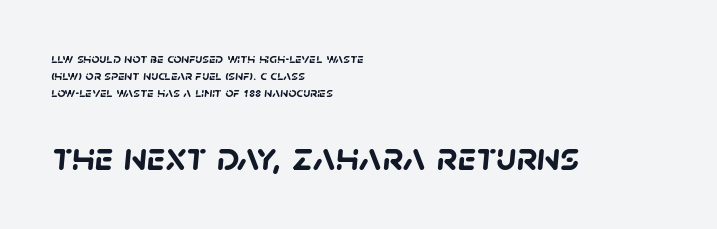
{"serif": "no", "bold": "yes", "weight": "semibold", "width": "normal", "stroke_contrast": "low", "x_height": "large", "monospaced": "no", "underline": "no", "align": "left", "line_spacing_ratio": 1.22, "letter_spacing": "normal", "letter_spacing_em": 0.0, "larger_block": "second", "size_ratio": 2.93, "glyph_px": 41}
